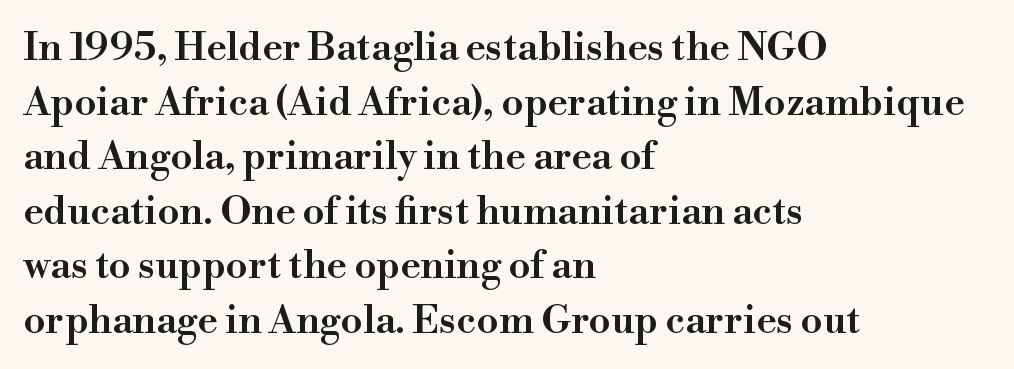
Q: Is the text bold? A: Semi-bold.
Q: Is the text italic (slanted)? A: No, it is upright.
Q: Is the typeface a serif or a sans-serif typeface? A: Serif.
Q: Is the text underlined? A: No.
Q: How is the paragraph aligned? A: Left-aligned.
Q: Is the spacing between letters normal or unusually wide? A: Normal.
Q: Is the spacing between lines tight, normal or loose? A: Normal.
Q: Width (condensed, normal, or wide)? A: Normal.
Q: Stroke contrast? A: High.
Q: x-height? A: Small.
Q: Monospaced? A: No.
